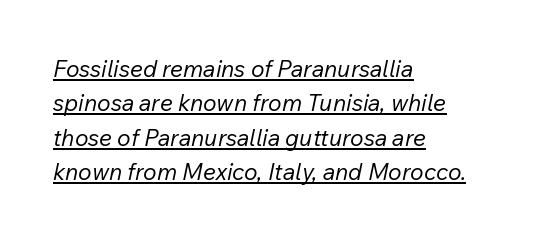
{"italic": "yes", "lean": "right", "slant_degrees": 12, "bold": "no", "underline": "yes", "align": "left", "line_spacing": "normal", "line_spacing_ratio": 1.49, "letter_spacing": "normal", "letter_spacing_em": 0.0, "glyph_px": 23}
